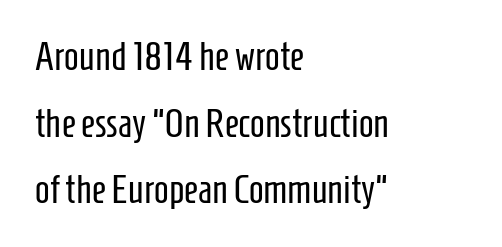
The font's upright variant was chosen for this text. What kind of face is this? One without serifs — a sans. Leftover space on each line is placed entirely after the last word. Stroke mass is kept to a normal reading level or below. You could not count columns in this text — the font is proportionally spaced.
